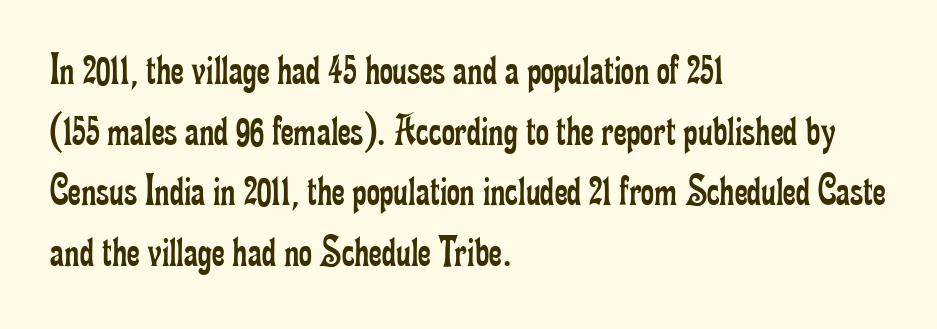
The lettering holds an erect, upright posture throughout. The rendering uses natural spacing where letterforms have individual widths. Has an underline been added? It has not. Classification — serif.
